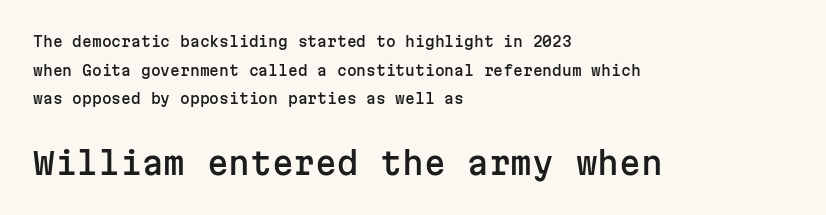
{"serif": "no", "italic": "no", "width": "normal", "stroke_contrast": "low", "x_height": "medium", "monospaced": "yes", "underline": "no", "align": "left", "line_spacing": "loose", "line_spacing_ratio": 2.05, "letter_spacing": "normal", "letter_spacing_em": 0.0, "larger_block": "second", "size_ratio": 2.21, "glyph_px": 31}
